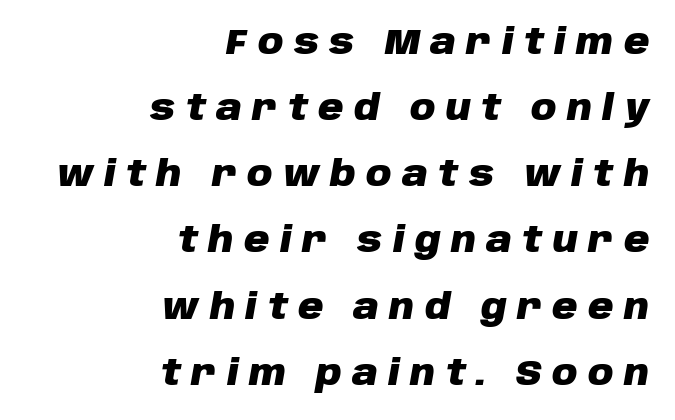
Slant detected: the letters are inclined. Looks like regular typesetting: each glyph gets only the width it needs. Is the type bold? Yes — the strokes are clearly thick and heavy. The paragraph shown leans on its right margin.
